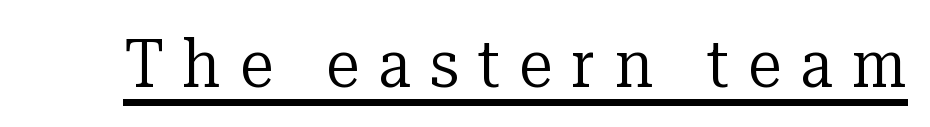
The image shows 68 px regular-weight serif type, upright; set unusually wide letter spacing (+0.28 em), underlined; low stroke contrast and a medium x-height.
